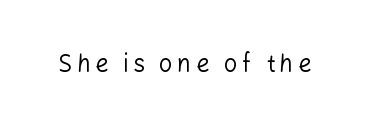
Only glyphs here, with clear space below each row. Posture: upright roman. The font is comparable to plain body text, perhaps lighter.
